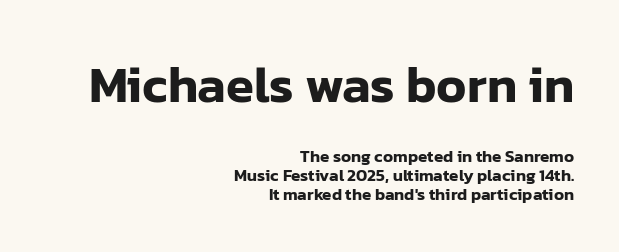
In CSS terms this would be text-align: right. The horizontal fit of the characters is conventional and even. Size contrast runs from large at the top to small at the bottom. Is this a sans? Yes — the strokes have no serifs. Designer's note — italics off, roman on. Glance below the letters and you will spot only blank space.
